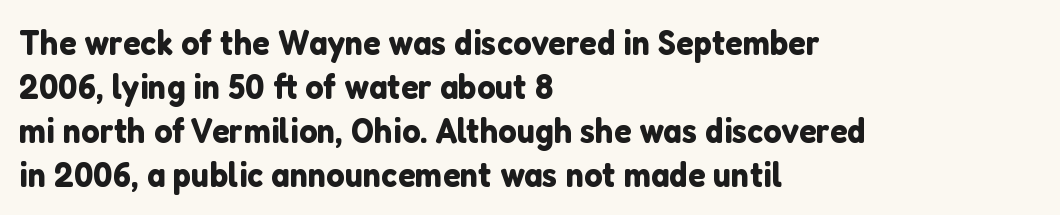
The image shows 36 px sans-serif type, upright; set left-aligned, line spacing 1.22x, normal letter spacing, not underlined; low stroke contrast and a medium x-height.
